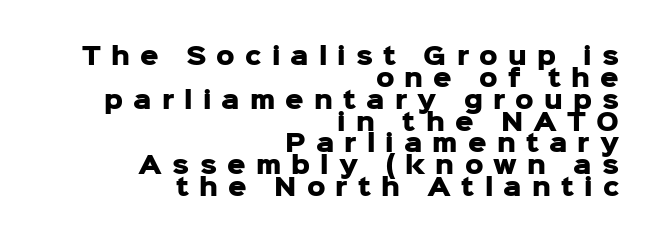
Typeset ragged left — the right edge is the straight one. The rendering inserts visible extra space after every character. Nobody drew a line under any word here. This is roman type, the default non-slanted kind.
